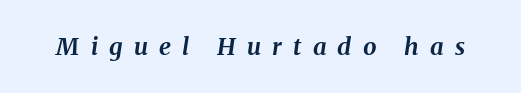
The image shows 24 px bold type, italic (leaning right); set unusually wide letter spacing (+0.47 em), not underlined.
